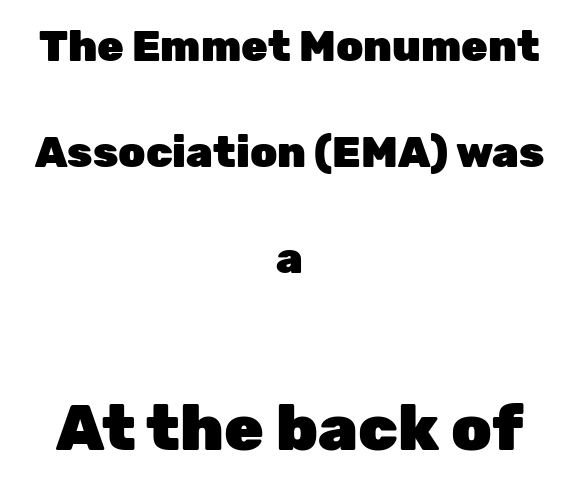
{"serif": "no", "italic": "no", "bold": "yes", "weight": "heavy", "width": "normal", "stroke_contrast": "low", "x_height": "medium", "monospaced": "no", "underline": "no", "align": "center", "line_spacing": "loose", "line_spacing_ratio": 2.47, "letter_spacing": "normal", "letter_spacing_em": 0.0, "larger_block": "second", "size_ratio": 1.49, "glyph_px": 64}
